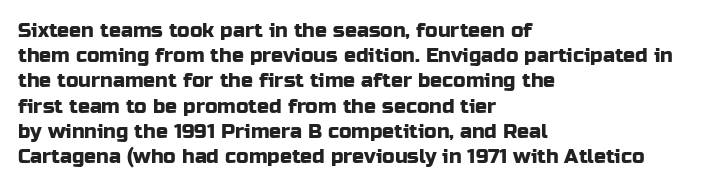
These lines keep a tight, regular rhythm from letter to letter. Successive baselines arrive at the customary interval. Unmarked baselines from the first word to the last. Casual observation: everything's shoved over to the left. This sample uses an upright cut, with every glyph sitting square on the baseline.
